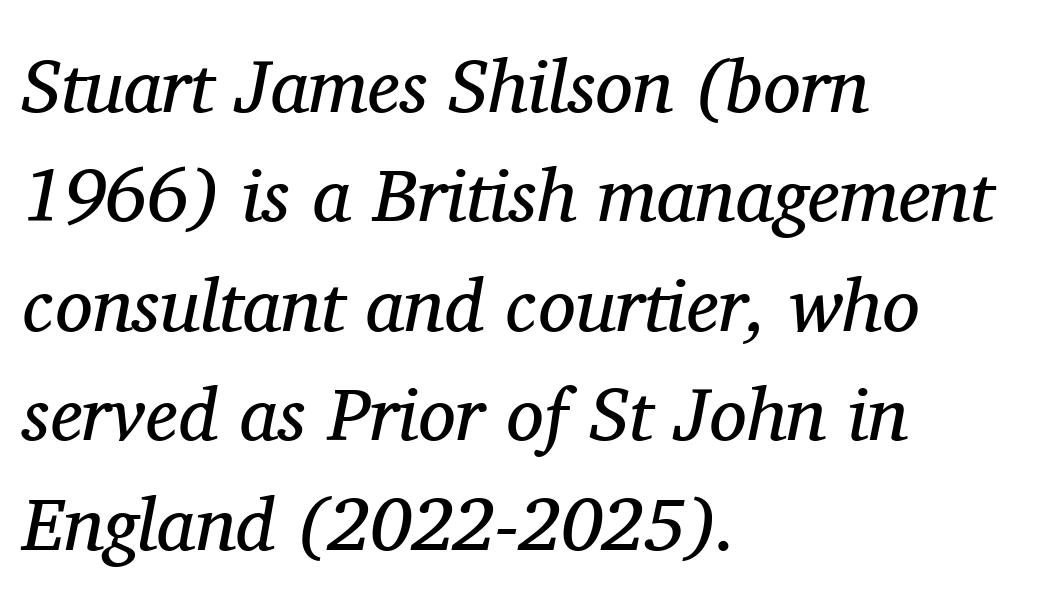
Q: Is the text bold? A: No.
Q: Is the text italic (slanted)? A: Yes, it leans right by about 11 degrees.
Q: Is the typeface a serif or a sans-serif typeface? A: Serif.
Q: Is the text underlined? A: No.
Q: How is the paragraph aligned? A: Left-aligned.
Q: Is the spacing between letters normal or unusually wide? A: Normal.
Q: Is the spacing between lines tight, normal or loose? A: Normal.
Q: Width (condensed, normal, or wide)? A: Normal.
Q: Stroke contrast? A: Medium.
Q: x-height? A: Medium.
Q: Monospaced? A: No.
